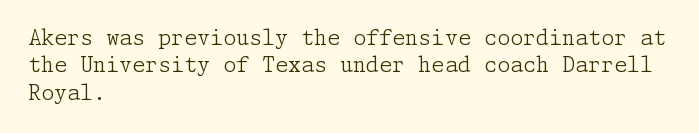
Q: Is the text bold? A: No.
Q: Is the text italic (slanted)? A: No, it is upright.
Q: Is the text underlined? A: No.
Q: How is the paragraph aligned? A: Left-aligned.
Q: Is the spacing between letters normal or unusually wide? A: Normal.
Q: Is the spacing between lines tight, normal or loose? A: Normal.
